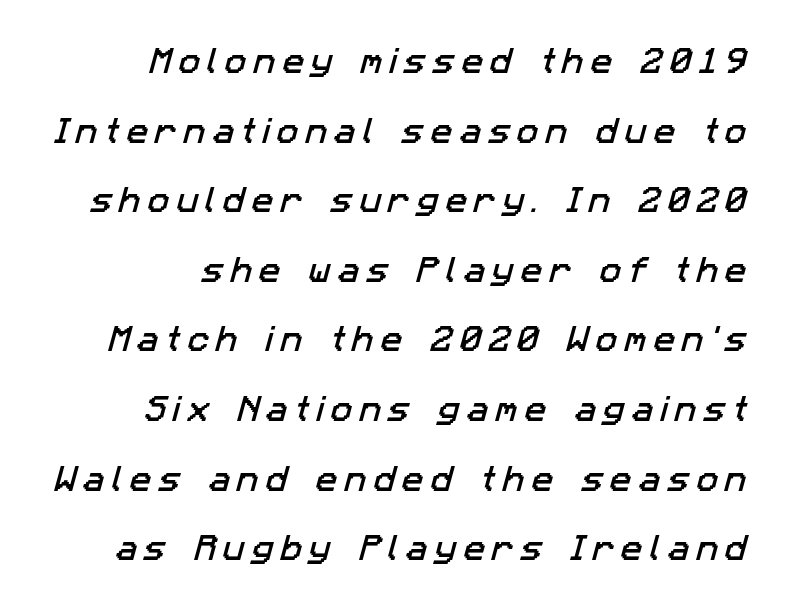
Q: Is the typeface a serif or a sans-serif typeface? A: Sans-serif.
Q: Is the text underlined? A: No.
Q: Is the spacing between letters normal or unusually wide? A: Unusually wide.
Q: Is the spacing between lines tight, normal or loose? A: Loose.
Q: Width (condensed, normal, or wide)? A: Normal.
Q: Stroke contrast? A: Low.
Q: x-height? A: Medium.
Q: Monospaced? A: No.
